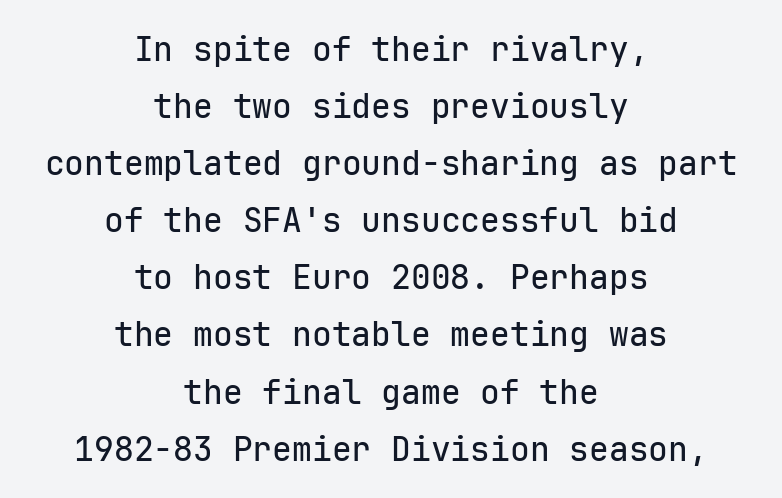
The image shows 33 px sans-serif type, upright, monospaced; set centered, line spacing 1.73x, normal letter spacing, not underlined; low stroke contrast and a medium x-height.
